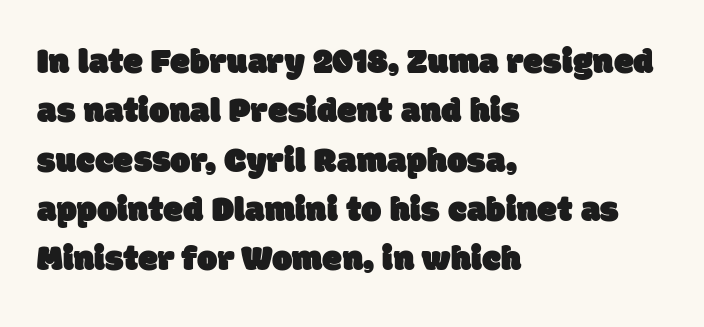
Q: Is the typeface a serif or a sans-serif typeface? A: Sans-serif.
Q: Is the text underlined? A: No.
Q: How is the paragraph aligned? A: Left-aligned.
Q: Is the spacing between letters normal or unusually wide? A: Normal.
Q: Is the spacing between lines tight, normal or loose? A: Normal.
Q: Width (condensed, normal, or wide)? A: Normal.
Q: Stroke contrast? A: Low.
Q: x-height? A: Large.
Q: Monospaced? A: No.
